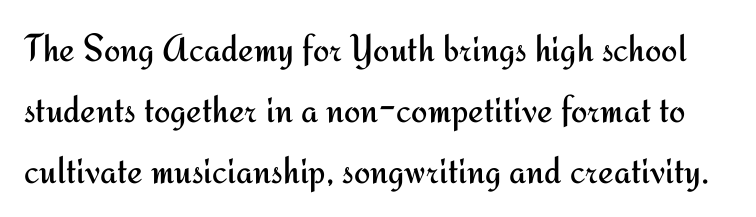
Grotesque or geometric, the face here clearly has no serifs. Rule under the text: the space is simply empty. The rendering uses natural spacing where letterforms have individual widths. Designer's note — italics off, roman on.
